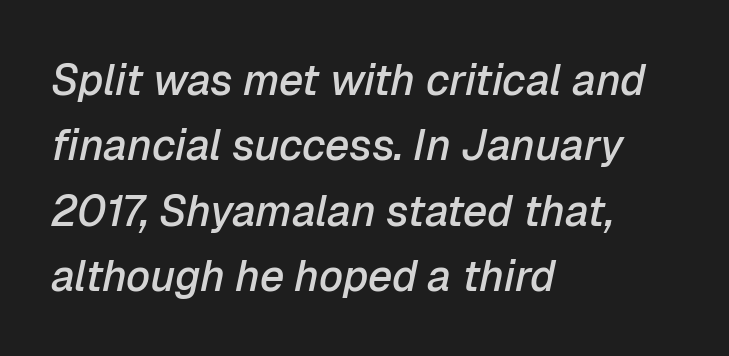
{"italic": "yes", "lean": "right", "slant_degrees": 12, "bold": "semi", "weight": "semibold", "width": "normal", "stroke_contrast": "low", "x_height": "medium", "monospaced": "no", "underline": "no", "align": "left", "line_spacing": "normal", "line_spacing_ratio": 1.52, "letter_spacing": "normal", "letter_spacing_em": 0.0, "glyph_px": 43}
